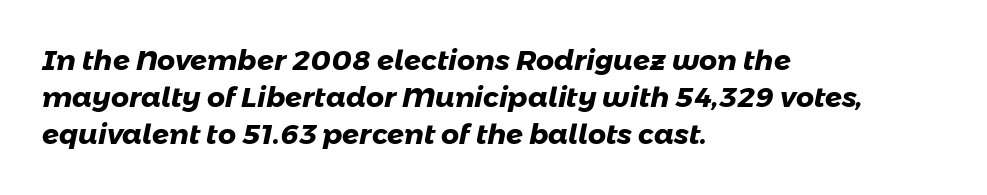
{"serif": "no", "bold": "yes", "weight": "heavy", "width": "normal", "stroke_contrast": "low", "x_height": "medium", "monospaced": "no", "underline": "no", "align": "left", "line_spacing": "normal", "line_spacing_ratio": 1.33, "letter_spacing": "normal", "letter_spacing_em": 0.0, "glyph_px": 28}
